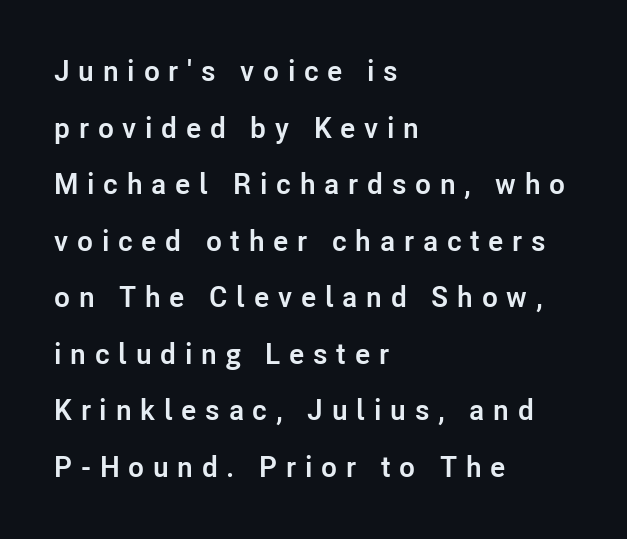
Q: Is the text bold? A: Yes.
Q: Is the text italic (slanted)? A: No, it is upright.
Q: Is the typeface a serif or a sans-serif typeface? A: Sans-serif.
Q: Is the text underlined? A: No.
Q: How is the paragraph aligned? A: Left-aligned.
Q: Is the spacing between letters normal or unusually wide? A: Unusually wide.
Q: Is the spacing between lines tight, normal or loose? A: Loose.
Q: Width (condensed, normal, or wide)? A: Normal.
Q: Stroke contrast? A: Low.
Q: x-height? A: Medium.
Q: Monospaced? A: No.
